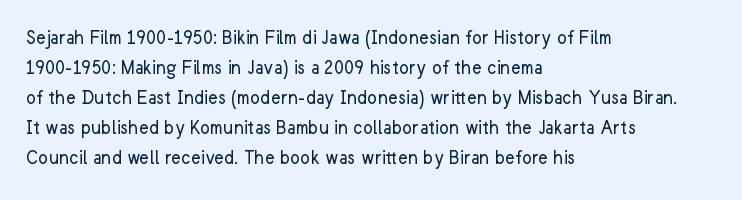
The image shows 21 px text type, upright; set left-aligned, normal line spacing (1.43x), normal letter spacing, not underlined.
